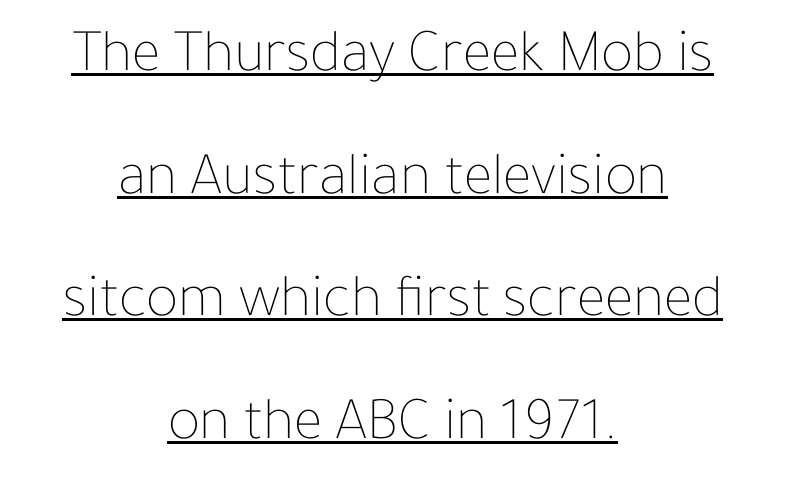
The image shows 61 px thin type, upright; set centered, loose line spacing (2.01x), normal letter spacing, underlined; low stroke contrast and a medium x-height.
